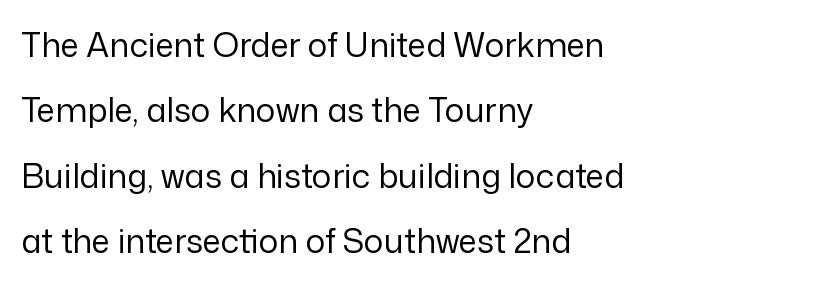
{"serif": "no", "italic": "no", "bold": "no", "weight": "regular", "width": "normal", "stroke_contrast": "low", "x_height": "medium", "monospaced": "no", "underline": "no", "align": "left", "line_spacing": "loose", "line_spacing_ratio": 1.98, "letter_spacing": "normal", "letter_spacing_em": 0.0, "glyph_px": 33}
